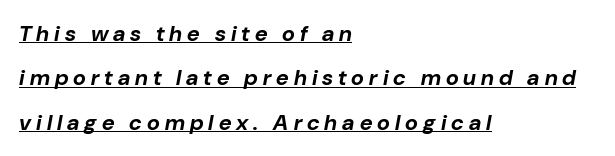
The image shows 22 px bold type, italic (leaning right); set left-aligned, loose line spacing (2.02x), unusually wide letter spacing (+0.23 em), underlined.
